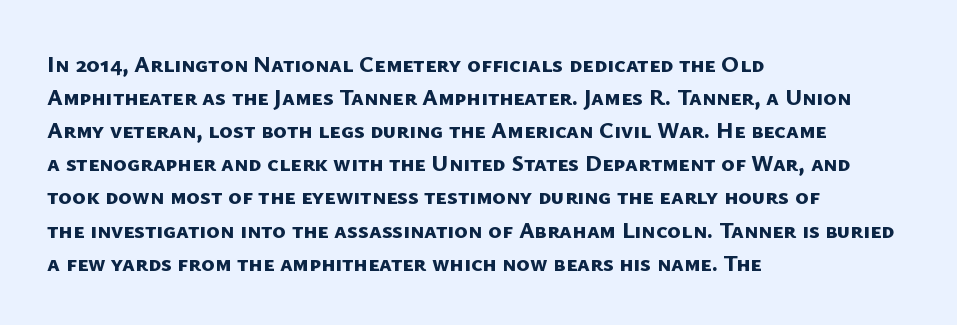
Q: Is the text bold? A: Yes.
Q: Is the text underlined? A: No.
Q: How is the paragraph aligned? A: Left-aligned.
Q: Is the spacing between letters normal or unusually wide? A: Normal.
Q: Is the spacing between lines tight, normal or loose? A: Normal.
